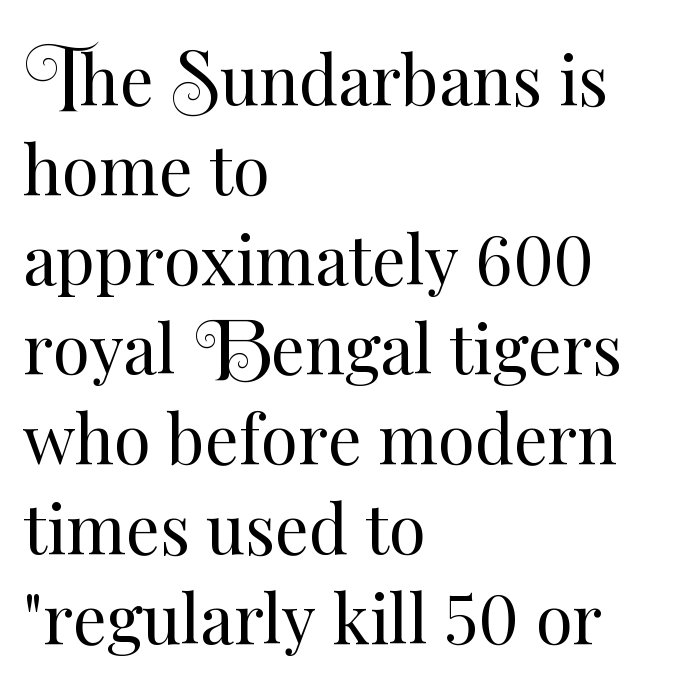
Q: Is the text bold? A: No.
Q: Is the text italic (slanted)? A: No, it is upright.
Q: Is the text underlined? A: No.
Q: How is the paragraph aligned? A: Left-aligned.
Q: Is the spacing between letters normal or unusually wide? A: Normal.
Q: Is the spacing between lines tight, normal or loose? A: Normal.
Q: Width (condensed, normal, or wide)? A: Normal.
Q: Stroke contrast? A: Medium.
Q: x-height? A: Small.
Q: Monospaced? A: No.
